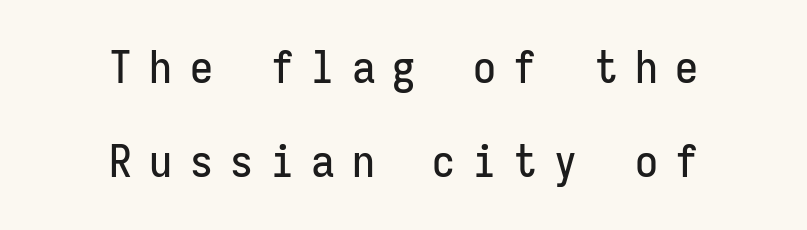
Q: Is the text italic (slanted)? A: No, it is upright.
Q: Is the typeface a serif or a sans-serif typeface? A: Sans-serif.
Q: Is the text underlined? A: No.
Q: How is the paragraph aligned? A: Centered.
Q: Is the spacing between letters normal or unusually wide? A: Unusually wide.
Q: Is the spacing between lines tight, normal or loose? A: Loose.
Q: Width (condensed, normal, or wide)? A: Condensed.
Q: Stroke contrast? A: Low.
Q: x-height? A: Medium.
Q: Monospaced? A: Yes.
